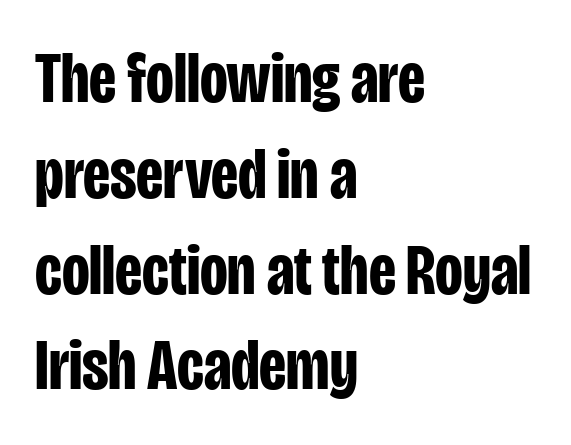
The letters advance in unequal steps, a hallmark of proportional type. A bare baseline throughout the passage. Weight check: bold — yes, fully. Tall strokes in this sample are plumb rather than angled. Note: no serifs on the glyphs. The leading is moderate, giving the passage an even texture.
